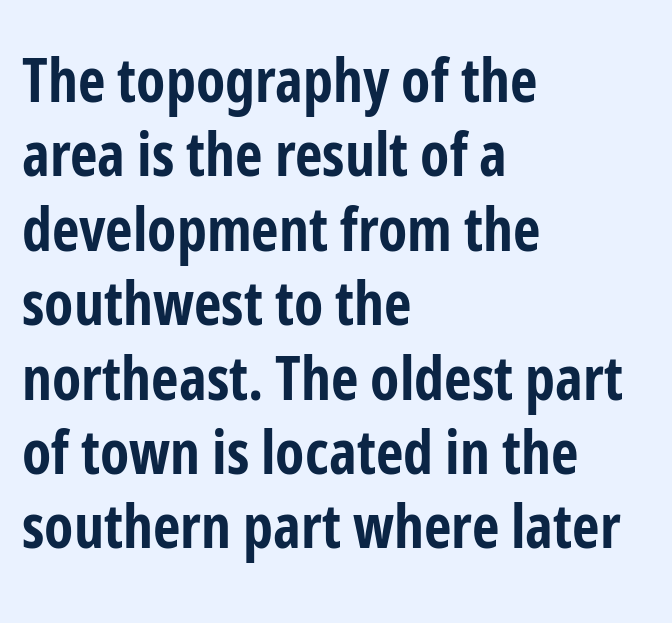
{"serif": "no", "italic": "no", "bold": "yes", "weight": "bold", "width": "condensed", "stroke_contrast": "low", "x_height": "medium", "monospaced": "no", "underline": "no", "align": "left", "line_spacing_ratio": 1.24, "letter_spacing": "normal", "letter_spacing_em": 0.0, "glyph_px": 60}
